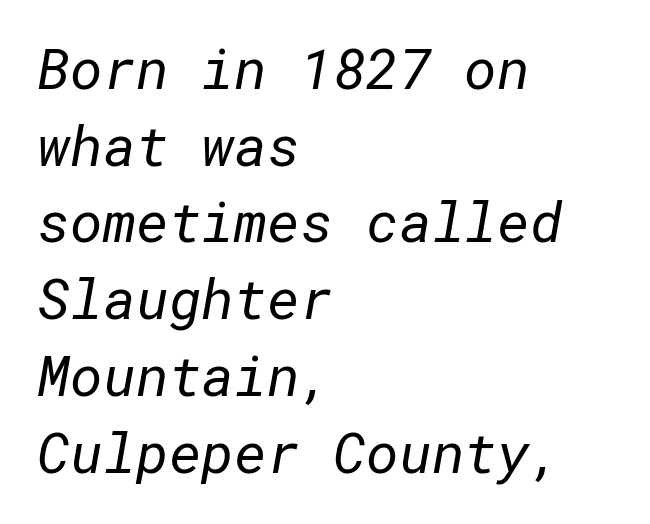
Q: Is the text bold? A: No.
Q: Is the typeface a serif or a sans-serif typeface? A: Sans-serif.
Q: Is the text underlined? A: No.
Q: How is the paragraph aligned? A: Left-aligned.
Q: Is the spacing between letters normal or unusually wide? A: Normal.
Q: Is the spacing between lines tight, normal or loose? A: Normal.
Q: Width (condensed, normal, or wide)? A: Normal.
Q: Stroke contrast? A: Low.
Q: x-height? A: Medium.
